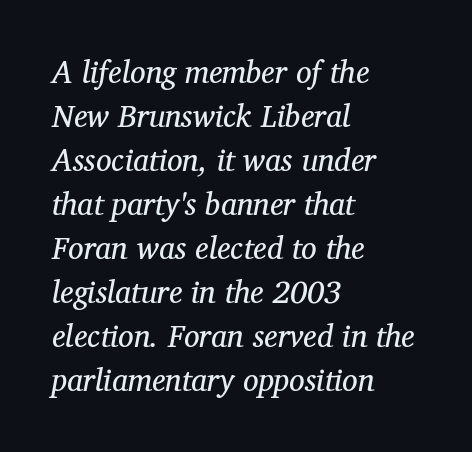
Nobody drew a line under any word here. In terms of letterform style, serifs are clearly present. Line beginnings align vertically; line endings do not. Rows of type keep a routine distance in the vertical direction. A typesetter would call this zero additional tracking.
